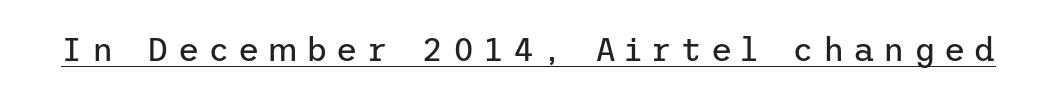
What kind of face is this? One without serifs — a sans. Does extra space separate the letters? Yes, quite a lot of it. Ascenders rise straight up at ninety degrees. The letterforms sit at book weight or below.
